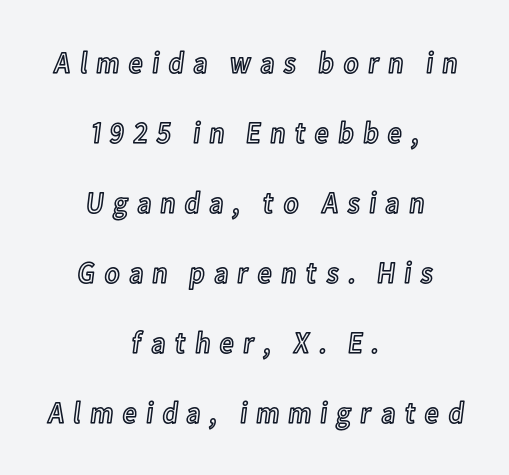
{"width": "condensed", "x_height": "medium", "monospaced": "no", "underline": "no", "align": "center", "line_spacing": "loose", "line_spacing_ratio": 2.26, "letter_spacing": "wide", "letter_spacing_em": 0.26, "glyph_px": 31}
